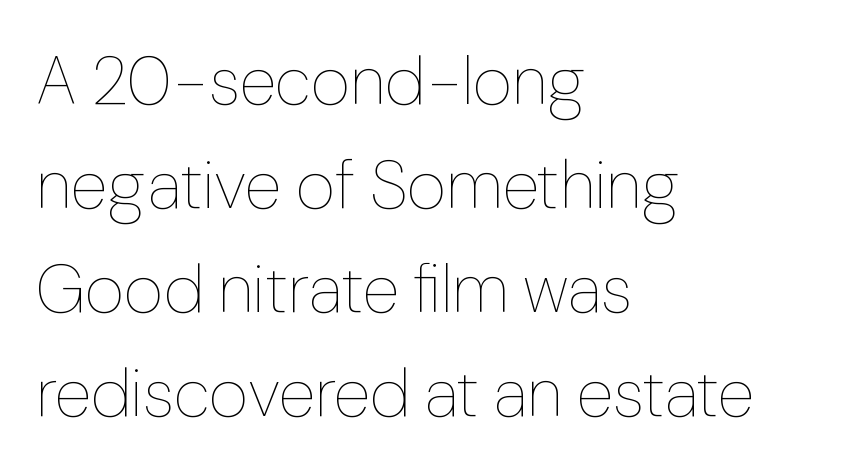
Q: Is the text bold? A: No.
Q: Is the text italic (slanted)? A: No, it is upright.
Q: Is the text underlined? A: No.
Q: How is the paragraph aligned? A: Left-aligned.
Q: Is the spacing between letters normal or unusually wide? A: Normal.
Q: Is the spacing between lines tight, normal or loose? A: Normal.
Q: Width (condensed, normal, or wide)? A: Normal.
Q: Stroke contrast? A: Low.
Q: x-height? A: Medium.
Q: Monospaced? A: No.
